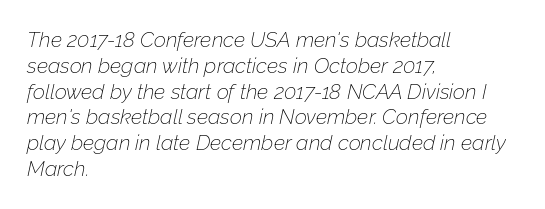
This sample uses an oblique cut, with every glyph tilted off the vertical. Think standard paragraph weight, or any step lighter than that. Honestly, there is no underline to notice here at all. The line texture is even and compact thanks to regular tracking.
